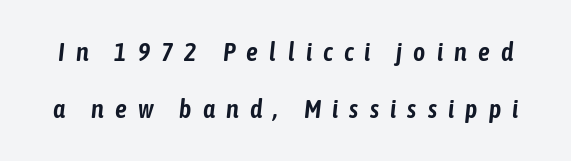
Does extra space separate the letters? Yes, quite a lot of it. Rows of type keep a wide berth in the vertical direction. The specimen reads as italic at a glance. Underlining? Definitely not there.
